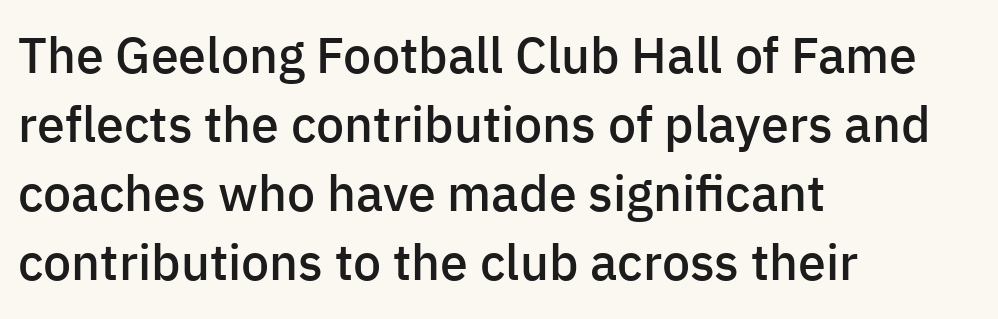
The image shows 50 px semibold sans-serif type, upright; set left-aligned, normal line spacing (1.38x), normal letter spacing, not underlined; low stroke contrast and a medium x-height.
